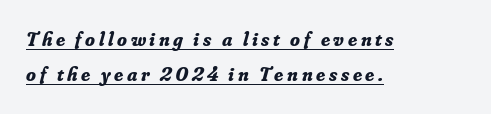
The image shows 20 px bold type, italic (leaning right); set left-aligned, line spacing 1.76x, underlined.
